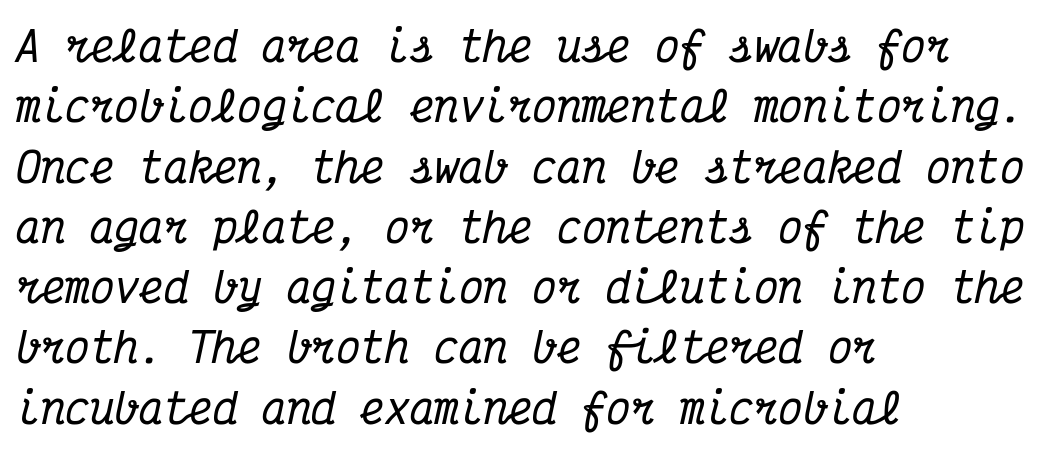
The area under the type is left untouched. Each letter, wide or thin by design, is forced into the same width here. Successive baselines arrive at the customary interval. Short note: letters normally spaced.
